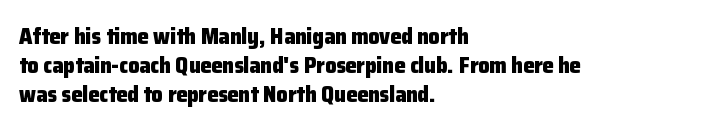
The rows are spaced the way most documents space them. Its strokes are broad and dark, the hallmark of bold type. Posture: upright roman. A bare baseline throughout the passage.
